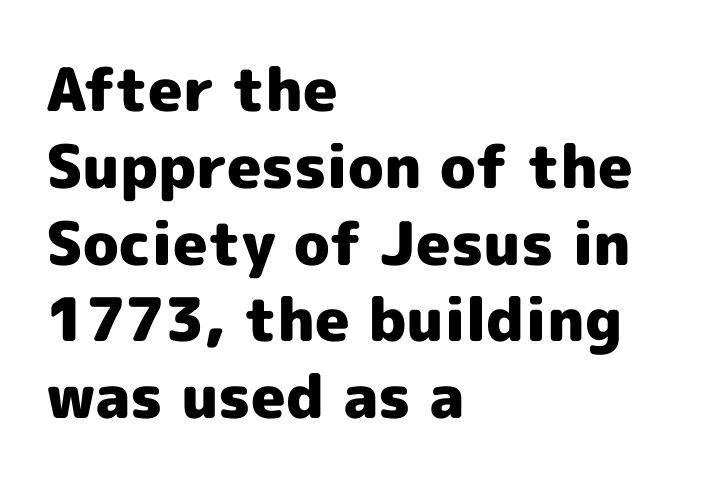
This sample is left-justified, so line endings fall wherever the words run out. Evenly set lines give the paragraph a standard silhouette. You can tell it's not italic because the verticals are truly vertical. Is this a sans? Yes — the strokes have no serifs. The words here are not underlined.
